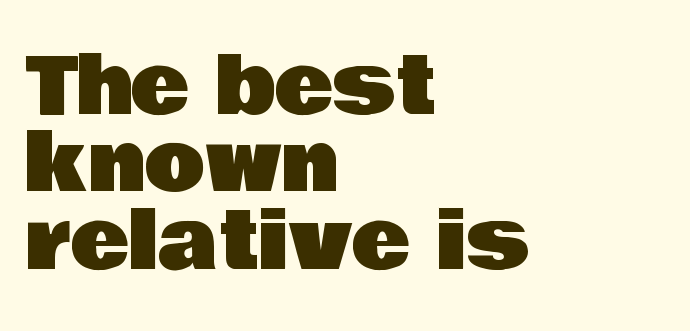
The image shows 79 px sans-serif type, upright; set left-aligned, tight line spacing (0.98x), normal letter spacing, not underlined; low stroke contrast and a large x-height.
